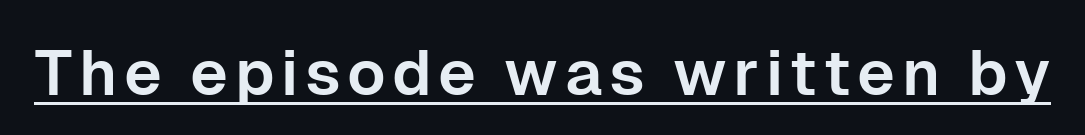
Quick note: underline on. The type family on display is of the sans-serif kind. Note the varied advance widths — an 'i' is clearly narrower than an 'm'. The specimen reads as upright at a glance.
